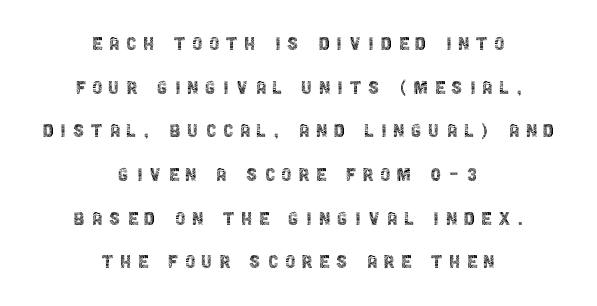
Q: Is the text bold? A: No.
Q: Is the text italic (slanted)? A: No, it is upright.
Q: Is the text underlined? A: No.
Q: How is the paragraph aligned? A: Centered.
Q: Is the spacing between letters normal or unusually wide? A: Unusually wide.
Q: Is the spacing between lines tight, normal or loose? A: Loose.
